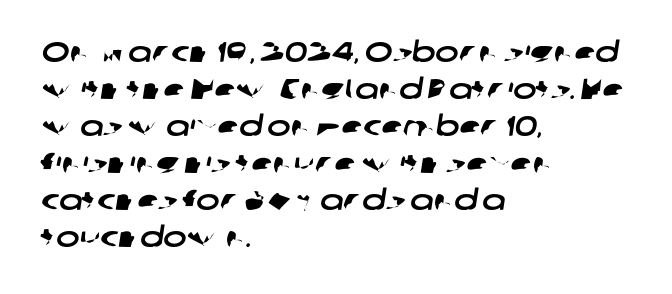
{"serif": "no", "width": "wide", "stroke_contrast": "low", "x_height": "medium", "monospaced": "no", "underline": "no", "align": "left", "line_spacing": "normal", "line_spacing_ratio": 1.32, "letter_spacing": "normal", "letter_spacing_em": 0.0, "glyph_px": 28}
